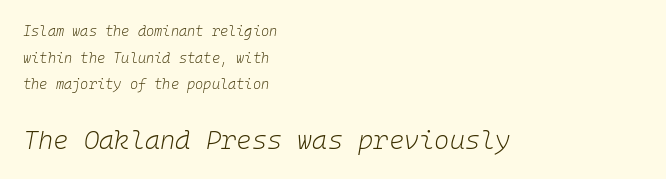
The image shows 26 px text type, italic (leaning right); set left-aligned, loose line spacing (1.9x), normal letter spacing, not underlined; the second (bottom) block is 1.86x larger.
